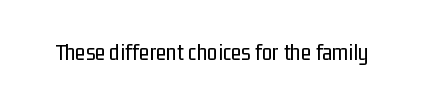
Q: Is the text bold? A: No.
Q: Is the text italic (slanted)? A: No, it is upright.
Q: Is the text underlined? A: No.
Q: Is the spacing between letters normal or unusually wide? A: Normal.
